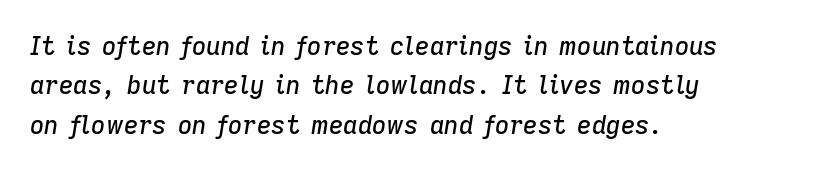
The letterforms sit shoulder to shoulder at normal distance. A typesetter would mark this as italic. Notice how the passage keeps a crisp vertical edge on the left only. Underlining? Definitely not there. Normally led — the rows are evenly, conventionally spaced.
